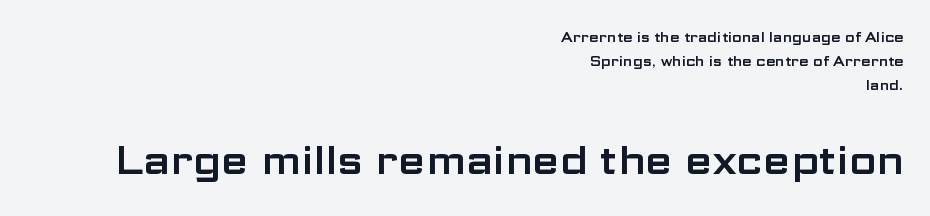
The image shows 40 px wide sans-serif type, upright; set right-aligned, line spacing 1.71x, normal letter spacing, not underlined; the second (bottom) block is 2.86x larger; low stroke contrast and a medium x-height.
